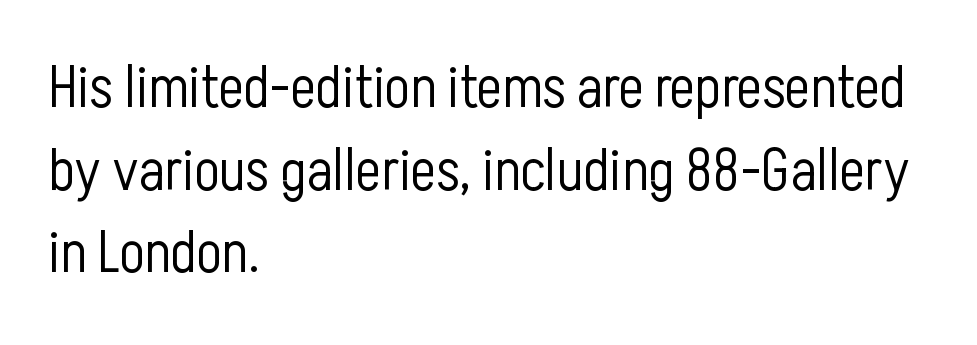
The image shows 59 px light, condensed sans-serif type, upright; set left-aligned, normal line spacing (1.4x), normal letter spacing, not underlined; low stroke contrast and a medium x-height.
